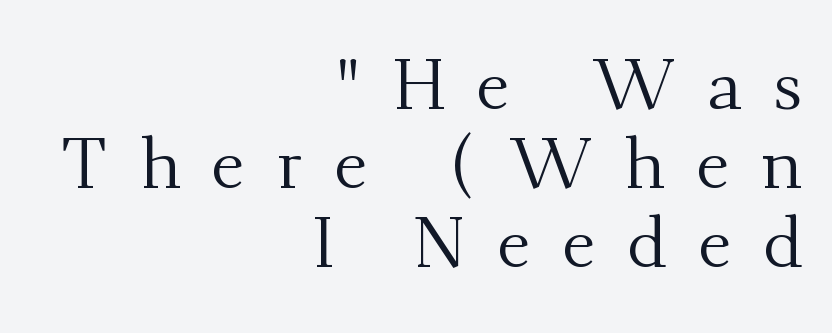
The image shows 71 px regular-weight serif type, upright; set right-aligned, tight line spacing (1.11x), unusually wide letter spacing (+0.44 em), not underlined; medium stroke contrast and a small x-height.
